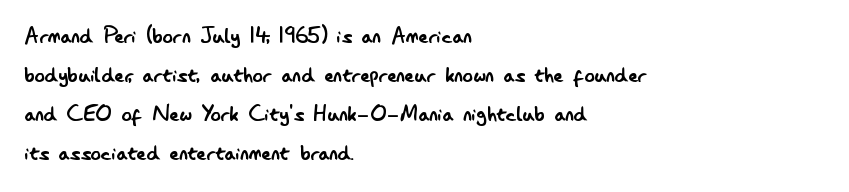
Q: Is the text bold? A: No.
Q: Is the text italic (slanted)? A: No, it is upright.
Q: Is the text underlined? A: No.
Q: How is the paragraph aligned? A: Left-aligned.
Q: Is the spacing between letters normal or unusually wide? A: Normal.
Q: Is the spacing between lines tight, normal or loose? A: Normal.
